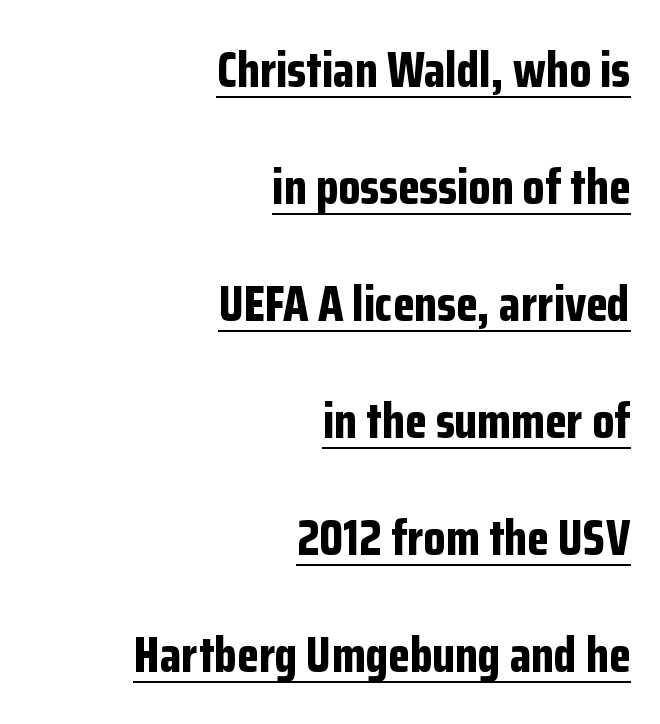
{"serif": "no", "italic": "no", "bold": "yes", "weight": "bold", "width": "condensed", "stroke_contrast": "low", "x_height": "medium", "monospaced": "no", "underline": "yes", "align": "right", "line_spacing": "loose", "line_spacing_ratio": 2.34, "letter_spacing": "normal", "letter_spacing_em": 0.0, "glyph_px": 50}
